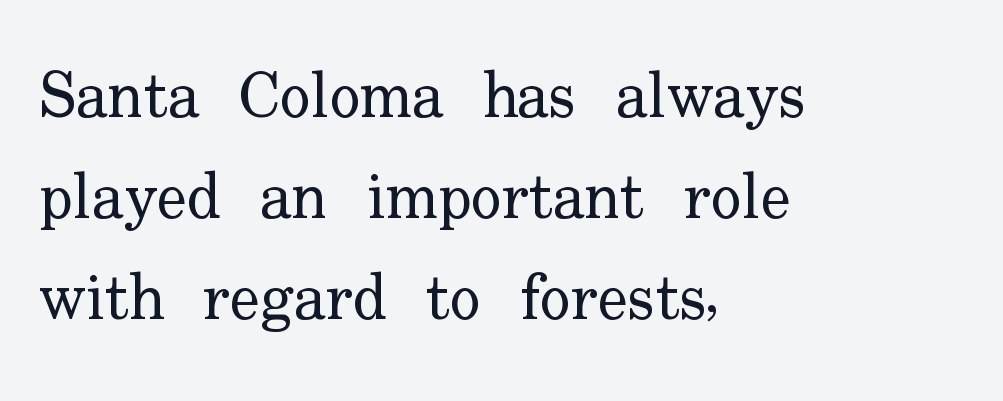
{"serif": "yes", "italic": "no", "bold": "no", "weight": "regular", "width": "normal", "stroke_contrast": "low", "x_height": "small", "monospaced": "no", "underline": "no", "align": "left", "line_spacing": "normal", "line_spacing_ratio": 1.58, "letter_spacing": "normal", "letter_spacing_em": 0.0, "glyph_px": 64}
